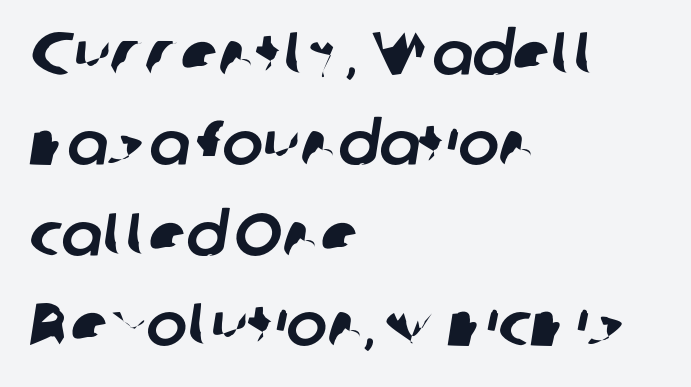
Q: Is the typeface a serif or a sans-serif typeface? A: Sans-serif.
Q: Is the text underlined? A: No.
Q: How is the paragraph aligned? A: Left-aligned.
Q: Is the spacing between letters normal or unusually wide? A: Normal.
Q: Is the spacing between lines tight, normal or loose? A: Normal.
Q: Width (condensed, normal, or wide)? A: Normal.
Q: Stroke contrast? A: Low.
Q: x-height? A: Medium.
Q: Monospaced? A: No.
